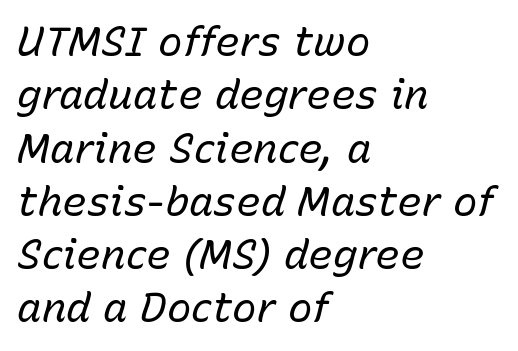
The weight tops out at a normal text grade. Words appear dense and cohesive because spacing is normal. Think of a printed novel: that variable character pitch is what you see here. How would I describe the line gaps? Plain and ordinary. Leftover space on each line is placed entirely after the last word.
